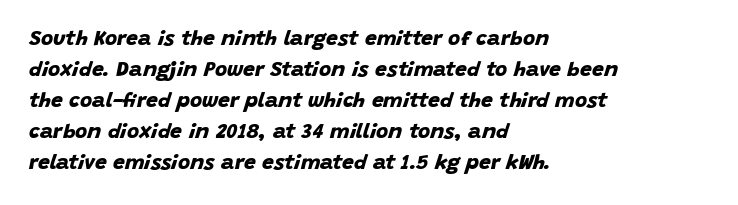
The image shows 21 px bold type; set left-aligned, normal line spacing (1.48x), normal letter spacing, not underlined.
